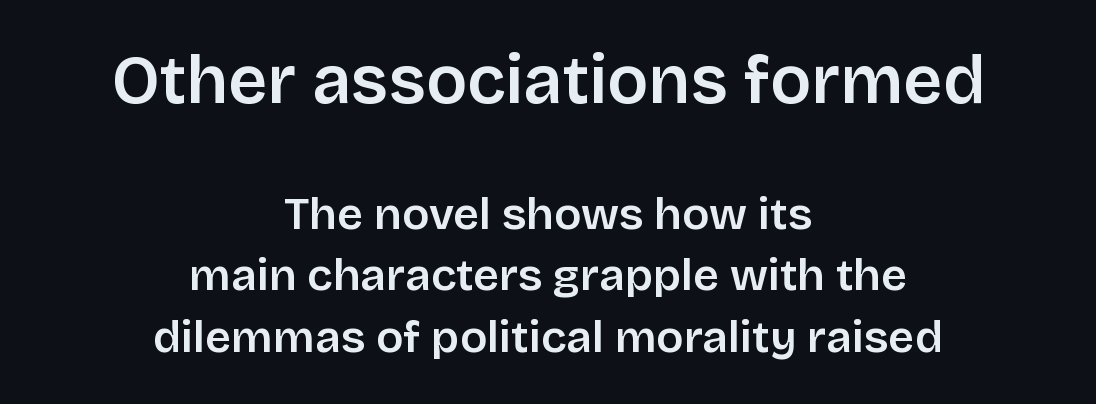
Beneath every word, the page is bare. Grotesque or geometric, the face here clearly has no serifs. Regular leading. Quick note: not italic, upright.
